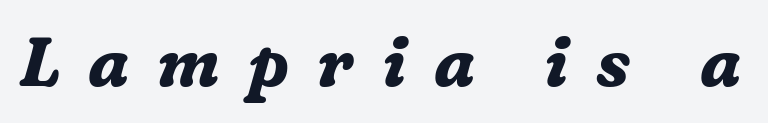
The image shows 68 px bold serif type, italic (leaning right); set unusually wide letter spacing (+0.41 em), not underlined; medium stroke contrast and a medium x-height.
